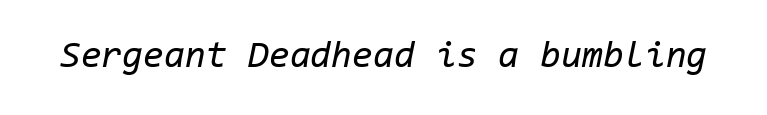
Decoration check: the copy has no underline. Yep, that's italic — everything's leaning. The face used here is monospaced, like something from a code editor. Words appear dense and cohesive because spacing is normal. The cut favours lightness, reaching ordinary text weight at its darkest.
